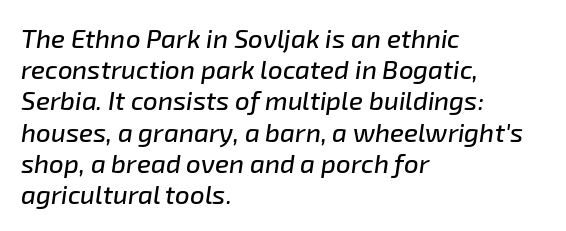
Q: Is the text italic (slanted)? A: Yes, it leans right by about 8 degrees.
Q: Is the text underlined? A: No.
Q: How is the paragraph aligned? A: Left-aligned.
Q: Is the spacing between letters normal or unusually wide? A: Normal.
